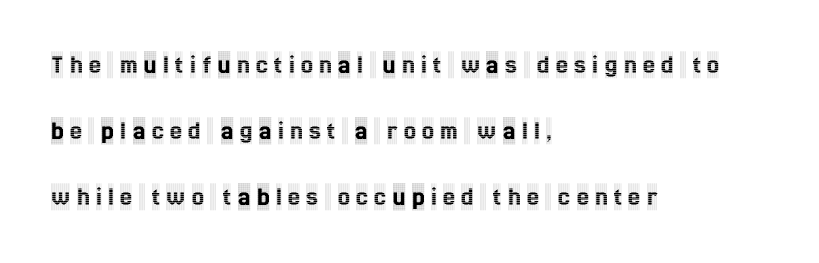
Q: Is the text italic (slanted)? A: No, it is upright.
Q: Is the text underlined? A: No.
Q: How is the paragraph aligned? A: Left-aligned.
Q: Is the spacing between letters normal or unusually wide? A: Unusually wide.
Q: Is the spacing between lines tight, normal or loose? A: Loose.
